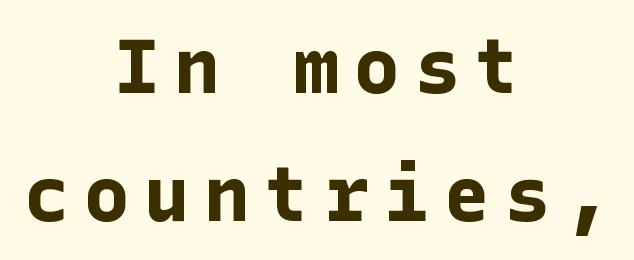
Q: Is the text bold? A: Yes.
Q: Is the text italic (slanted)? A: No, it is upright.
Q: Is the typeface a serif or a sans-serif typeface? A: Sans-serif.
Q: Is the text underlined? A: No.
Q: How is the paragraph aligned? A: Centered.
Q: Is the spacing between lines tight, normal or loose? A: Normal.
Q: Width (condensed, normal, or wide)? A: Normal.
Q: Stroke contrast? A: Low.
Q: x-height? A: Medium.
